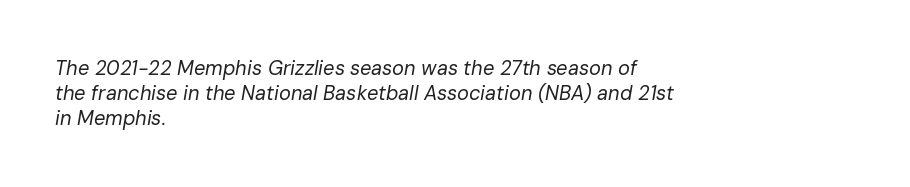
The image shows 20 px text type, italic (leaning right); set left-aligned, line spacing 1.24x, normal letter spacing, not underlined.
